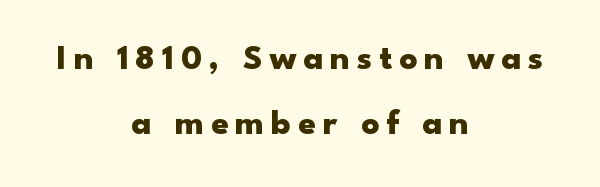
The image shows 35 px heavy, wide sans-serif type, upright; set centered, line spacing 1.87x, unusually wide letter spacing (+0.2 em), not underlined; low stroke contrast and a small x-height.
